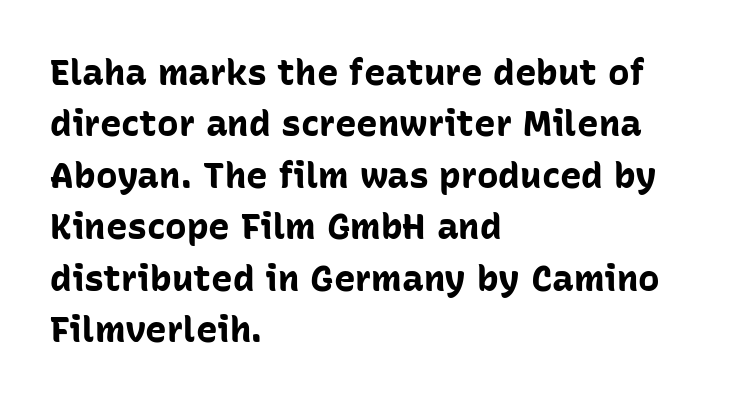
{"serif": "no", "italic": "no", "bold": "yes", "weight": "bold", "width": "normal", "stroke_contrast": "low", "x_height": "medium", "monospaced": "no", "underline": "no", "align": "left", "line_spacing": "normal", "line_spacing_ratio": 1.43, "letter_spacing": "normal", "letter_spacing_em": 0.0, "glyph_px": 36}
